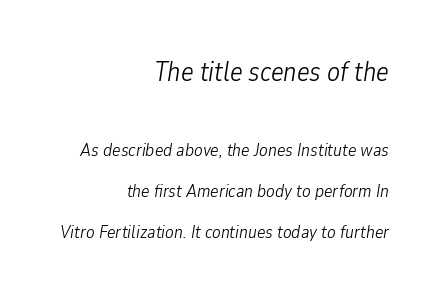
{"italic": "yes", "lean": "right", "slant_degrees": 9, "bold": "no", "underline": "no", "align": "right", "line_spacing": "loose", "line_spacing_ratio": 2.3, "letter_spacing": "normal", "letter_spacing_em": 0.0, "larger_block": "first", "size_ratio": 1.5, "glyph_px": 27}
